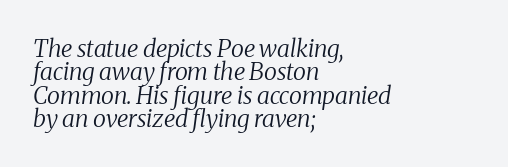
{"italic": "yes", "lean": "right", "slant_degrees": 8, "bold": "no", "underline": "no", "align": "left", "line_spacing": "tight", "line_spacing_ratio": 0.97, "letter_spacing": "normal", "letter_spacing_em": 0.0, "glyph_px": 24}
